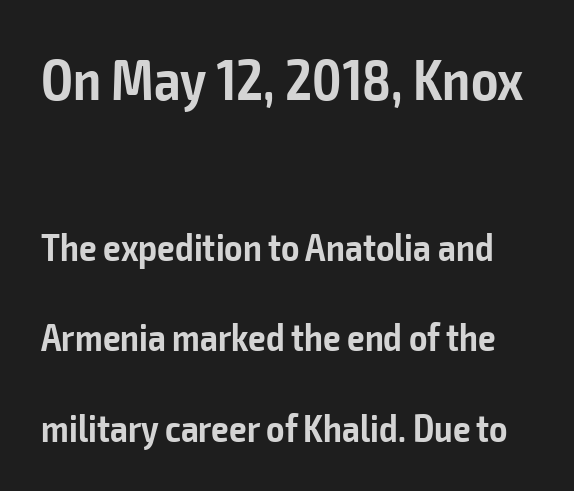
{"serif": "no", "italic": "no", "bold": "semi", "weight": "semibold", "width": "condensed", "stroke_contrast": "low", "x_height": "medium", "monospaced": "no", "underline": "no", "line_spacing": "loose", "line_spacing_ratio": 2.31, "letter_spacing": "normal", "letter_spacing_em": 0.0, "larger_block": "first", "size_ratio": 1.49, "glyph_px": 58}
